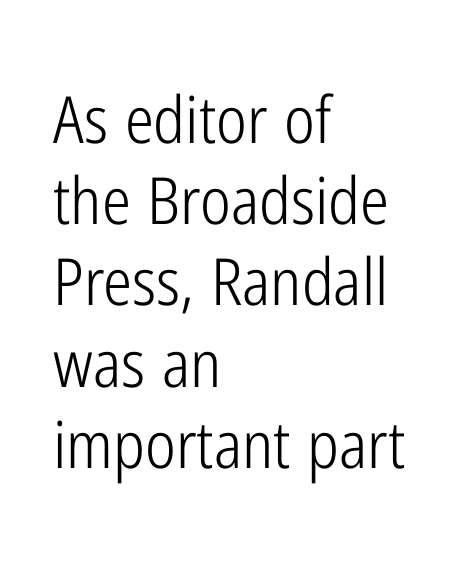
Q: Is the text bold? A: No.
Q: Is the text italic (slanted)? A: No, it is upright.
Q: Is the typeface a serif or a sans-serif typeface? A: Sans-serif.
Q: Is the text underlined? A: No.
Q: How is the paragraph aligned? A: Left-aligned.
Q: Is the spacing between letters normal or unusually wide? A: Normal.
Q: Is the spacing between lines tight, normal or loose? A: Normal.
Q: Width (condensed, normal, or wide)? A: Condensed.
Q: Stroke contrast? A: Low.
Q: x-height? A: Medium.
Q: Monospaced? A: No.
